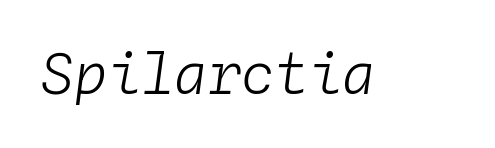
Tracking here is standard; glyphs follow each other at the usual distance. Unmarked baselines from the first word to the last. Style check: oblique. Ink coverage per letter is moderate at most.
